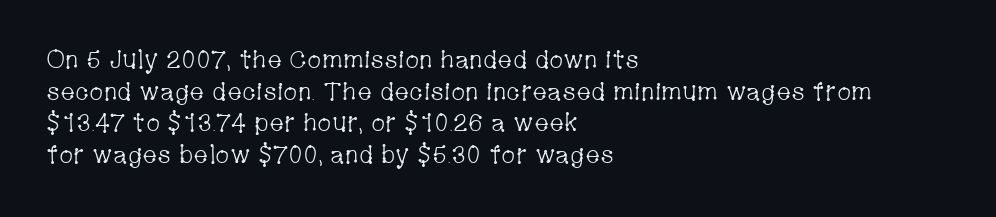
{"italic": "no", "bold": "no", "underline": "no", "align": "left", "line_spacing": "normal", "line_spacing_ratio": 1.27, "letter_spacing": "normal", "letter_spacing_em": 0.0, "glyph_px": 25}
